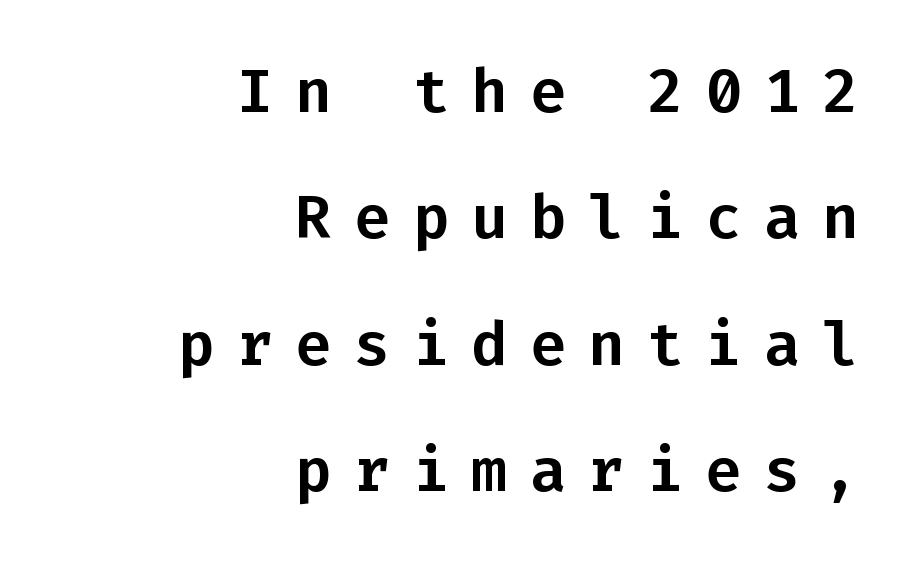
The image shows 61 px sans-serif type, upright, monospaced; set right-aligned, loose line spacing (2.07x), unusually wide letter spacing (+0.36 em), not underlined; low stroke contrast and a medium x-height.
